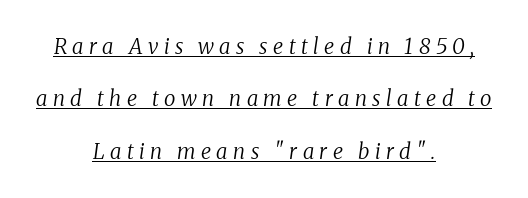
A typographer would call this underscored text. There is plenty of visible air inserted between adjacent glyphs. Observe the lean: these are italic letterforms. Weight: regular or lighter.
